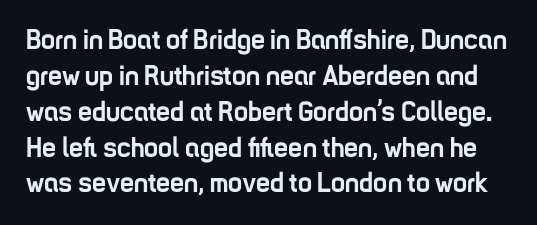
Notice how descenders clear the ascenders below comfortably — that's standard leading. A typesetter would mark this as roman, not italic. The strip under each line holds only bare page. Stroke terminals: plain, sans-serif. Students, note that the glyphs here touch the page at normal intervals. Is this a fixed-width face? No — the glyphs have proportional, varying widths.
